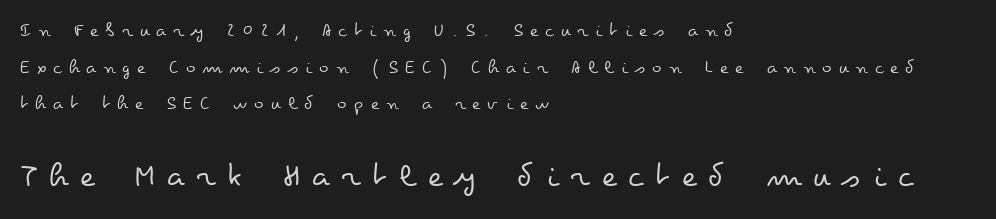
The passage shown is not bold in any degree. Spacing between characters has been opened up far beyond the box default. The strip under each line holds only bare page. Character widths vary here, with narrow letters taking less room than wide ones. The compositor pushed each line to the left boundary.
